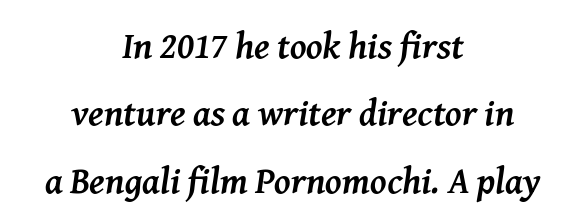
Typesetter's note: full bold, strokes at maximum text heaviness. Little horizontal feet cap the strokes, marking this as serif type. Is this a fixed-width face? No — the glyphs have proportional, varying widths. No word sits above an underline. The passage is arranged like a title page — every line centered.
